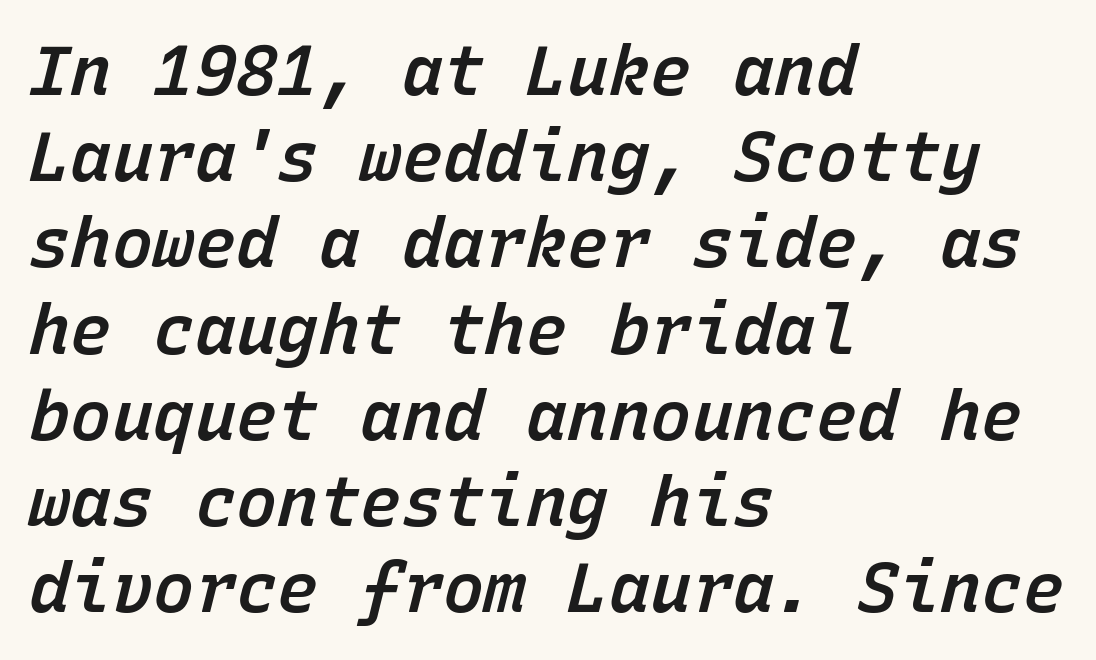
The image shows 69 px semibold type, italic (leaning right), monospaced; set left-aligned, normal line spacing (1.25x), normal letter spacing, not underlined; low stroke contrast and a medium x-height.
